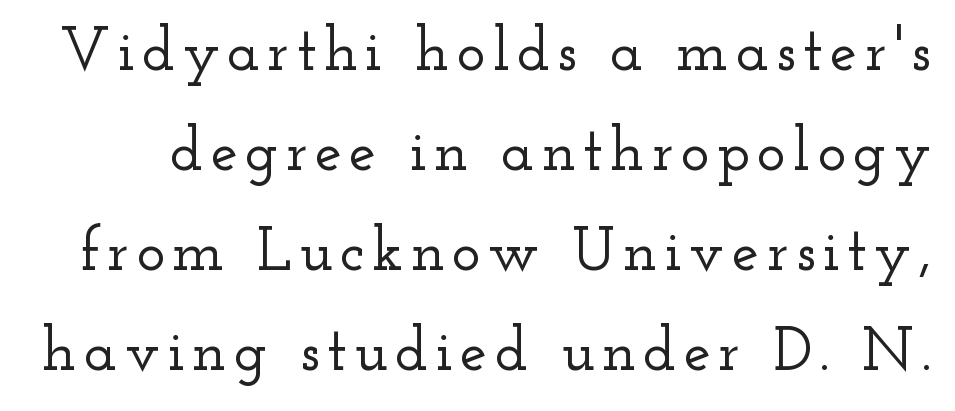
The image shows 61 px wide serif type, upright; set normal line spacing (1.64x), not underlined; low stroke contrast and a small x-height.
